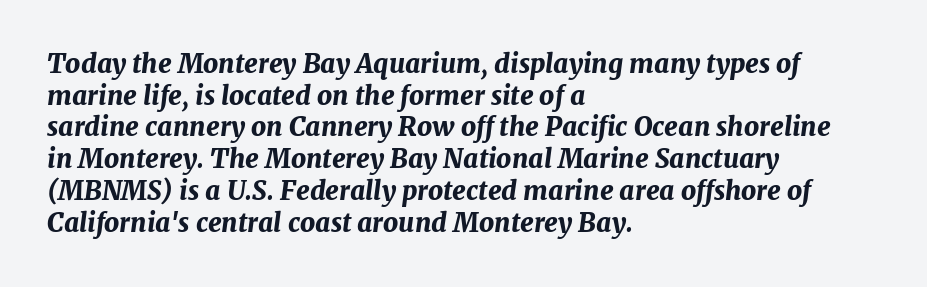
Every letter is thick-stroked: bold, no question. Slant detected: the letters are inclined. Horizontal alignment here is leftward, the default for most running prose. Type without underlining.
